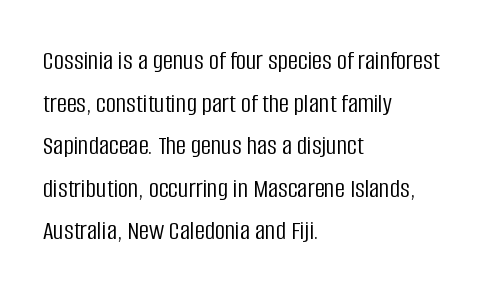
Q: Is the text bold? A: No.
Q: Is the text italic (slanted)? A: No, it is upright.
Q: Is the typeface a serif or a sans-serif typeface? A: Sans-serif.
Q: Is the text underlined? A: No.
Q: How is the paragraph aligned? A: Left-aligned.
Q: Is the spacing between letters normal or unusually wide? A: Normal.
Q: Is the spacing between lines tight, normal or loose? A: Normal.
Q: Width (condensed, normal, or wide)? A: Condensed.
Q: Stroke contrast? A: Low.
Q: x-height? A: Large.
Q: Monospaced? A: No.
